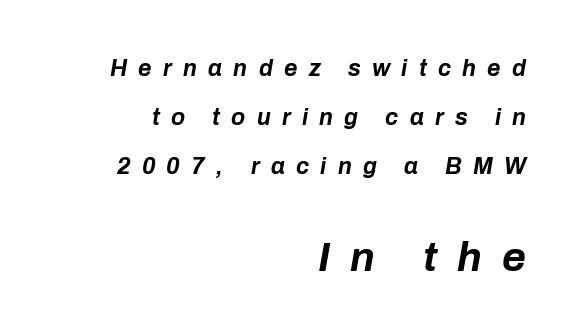
Q: Is the text bold? A: Yes.
Q: Is the text italic (slanted)? A: Yes, it leans right by about 10 degrees.
Q: Is the text underlined? A: No.
Q: How is the paragraph aligned? A: Right-aligned.
Q: Is the spacing between letters normal or unusually wide? A: Unusually wide.
Q: Is the spacing between lines tight, normal or loose? A: Loose.
Q: Which block of text is set in a larger size, the first (top) or the second (bottom)? A: The second (bottom) one.
Q: Width (condensed, normal, or wide)? A: Normal.
Q: Stroke contrast? A: Low.
Q: x-height? A: Medium.
Q: Monospaced? A: No.
